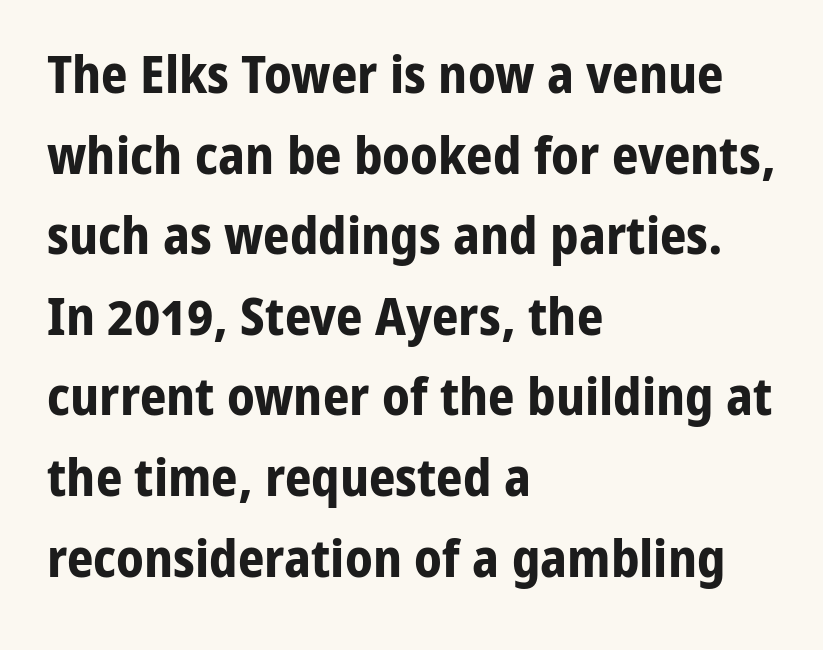
{"serif": "no", "italic": "no", "bold": "yes", "weight": "bold", "width": "normal", "stroke_contrast": "low", "x_height": "medium", "monospaced": "no", "underline": "no", "align": "left", "line_spacing": "normal", "line_spacing_ratio": 1.55, "letter_spacing": "normal", "letter_spacing_em": 0.0, "glyph_px": 52}
